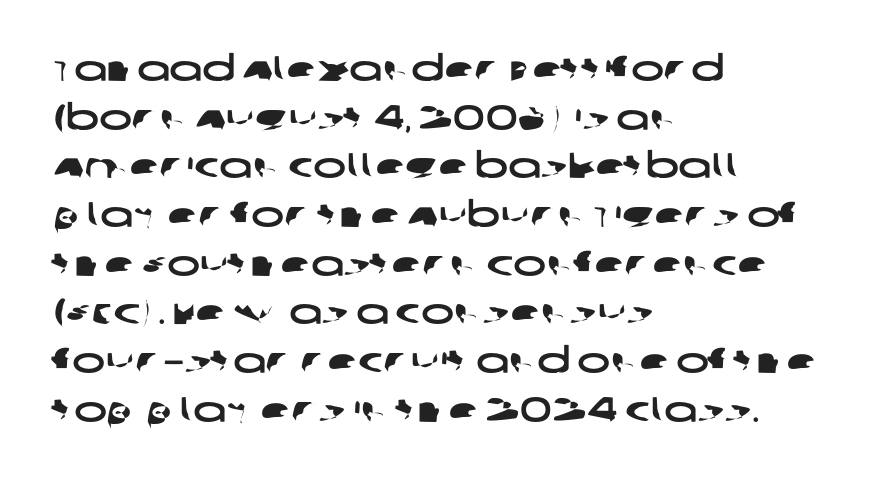
Q: Is the typeface a serif or a sans-serif typeface? A: Sans-serif.
Q: Is the text underlined? A: No.
Q: How is the paragraph aligned? A: Left-aligned.
Q: Is the spacing between letters normal or unusually wide? A: Normal.
Q: Is the spacing between lines tight, normal or loose? A: Normal.
Q: Width (condensed, normal, or wide)? A: Wide.
Q: Stroke contrast? A: Low.
Q: x-height? A: Large.
Q: Monospaced? A: No.
